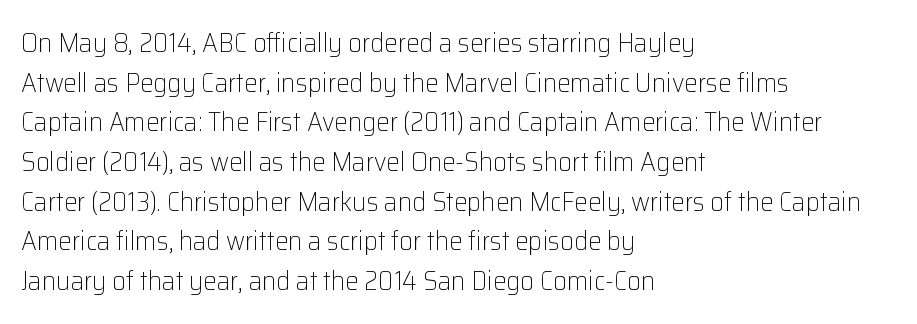
The image shows 27 px text type, upright; set left-aligned, normal line spacing (1.47x), normal letter spacing, not underlined.
